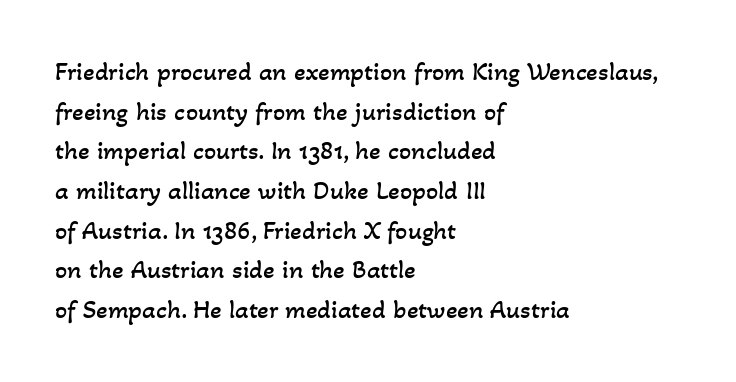
Q: Is the text bold? A: No.
Q: Is the text underlined? A: No.
Q: How is the paragraph aligned? A: Left-aligned.
Q: Is the spacing between letters normal or unusually wide? A: Normal.
Q: Is the spacing between lines tight, normal or loose? A: Normal.
